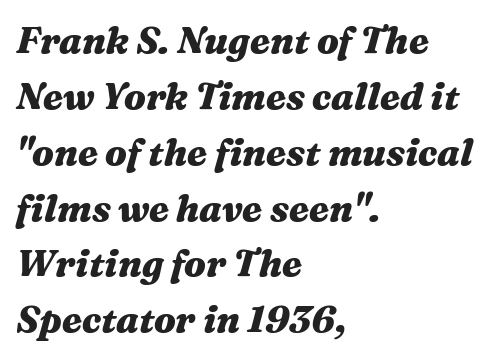
Q: Is the text bold? A: Yes.
Q: Is the text italic (slanted)? A: Yes, it leans right by about 16 degrees.
Q: Is the text underlined? A: No.
Q: How is the paragraph aligned? A: Left-aligned.
Q: Is the spacing between letters normal or unusually wide? A: Normal.
Q: Is the spacing between lines tight, normal or loose? A: Normal.
Q: Width (condensed, normal, or wide)? A: Wide.
Q: Stroke contrast? A: Medium.
Q: x-height? A: Medium.
Q: Monospaced? A: No.
